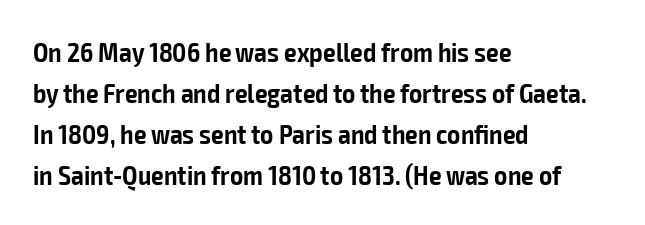
Q: Is the text bold? A: Semi-bold.
Q: Is the text italic (slanted)? A: No, it is upright.
Q: Is the typeface a serif or a sans-serif typeface? A: Sans-serif.
Q: Is the text underlined? A: No.
Q: How is the paragraph aligned? A: Left-aligned.
Q: Is the spacing between letters normal or unusually wide? A: Normal.
Q: Is the spacing between lines tight, normal or loose? A: Normal.
Q: Width (condensed, normal, or wide)? A: Condensed.
Q: Stroke contrast? A: Low.
Q: x-height? A: Medium.
Q: Monospaced? A: No.
